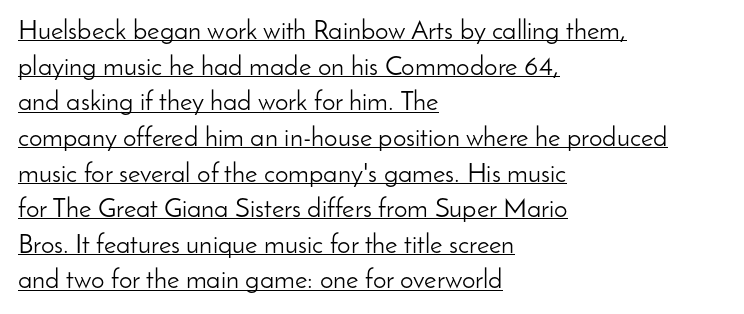
{"italic": "no", "bold": "no", "underline": "yes", "align": "left", "line_spacing": "normal", "line_spacing_ratio": 1.32, "letter_spacing": "normal", "letter_spacing_em": 0.0, "glyph_px": 27}
